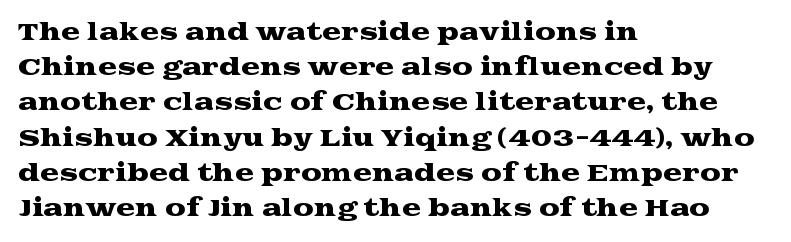
The image shows 23 px text type, upright; set left-aligned, normal line spacing (1.53x), normal letter spacing, not underlined.
